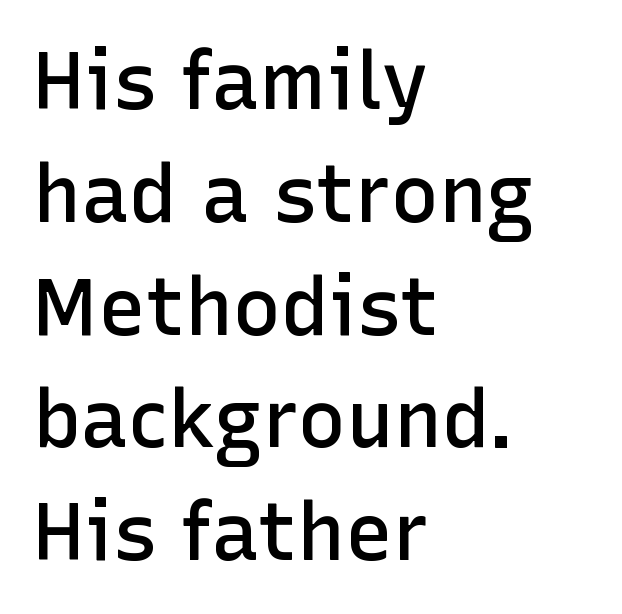
The rendering uses natural spacing where letterforms have individual widths. This rendering uses left alignment, leaving the right contour irregular. Summary of weight: moderately heavy, a semibold. The gap between lines stays unmarked. Leading: standard. The letterforms sit shoulder to shoulder at normal distance.
